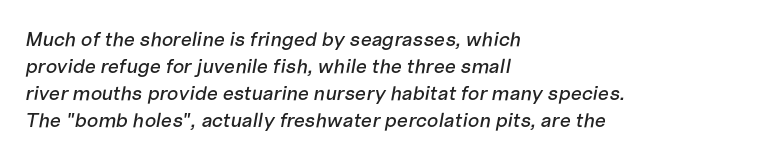
{"italic": "yes", "lean": "right", "slant_degrees": 10, "underline": "no", "align": "left", "line_spacing": "normal", "line_spacing_ratio": 1.35, "letter_spacing": "normal", "letter_spacing_em": 0.0, "glyph_px": 20}
